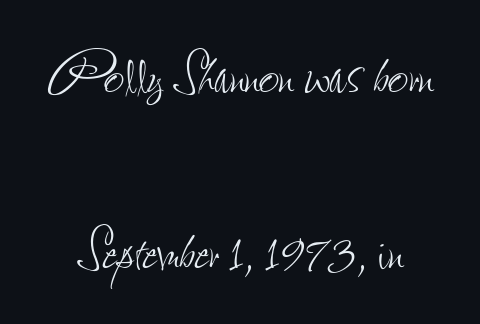
This sample uses plain, unmodified letter spacing. In terms of leading, this rendering errs on the spacious side. Plain, unruled lines of type. The font is comparable to plain body text, perhaps lighter.
